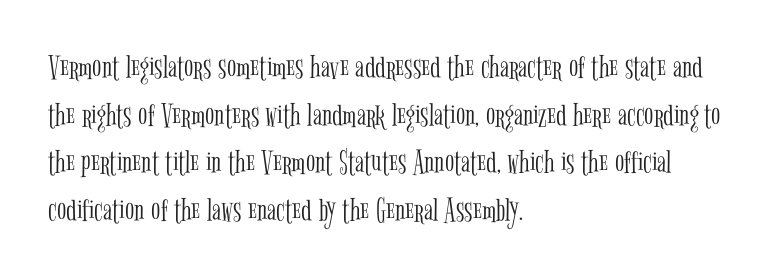
No extra tracking has been applied to these lines. Left-aligned paragraph, ragged on the right. Descender tails drop into unmarked territory. If you drew a line through each stem, it would be perfectly vertical. Proportional: the letters do not fall into vertical columns.
